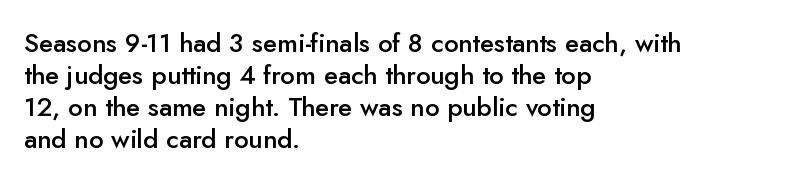
{"italic": "no", "bold": "semi", "underline": "no", "align": "left", "line_spacing_ratio": 1.23, "letter_spacing": "normal", "letter_spacing_em": 0.0, "glyph_px": 26}
